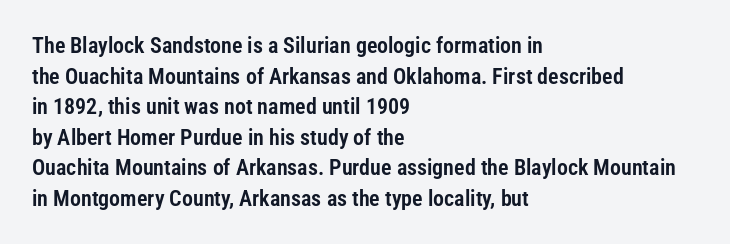
The image shows 22 px text type, upright; set left-aligned, normal line spacing (1.39x), normal letter spacing, not underlined.
